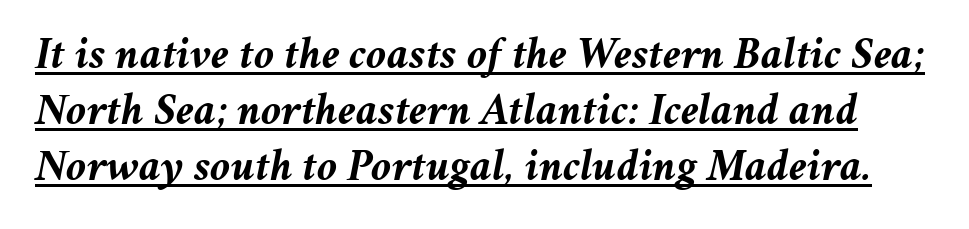
Look at the stroke-to-counter ratio: heavy, a bold. The specimen reads as italic at a glance. In terms of leading, this rendering sits right in the middle. The rendering uses natural spacing where letterforms have individual widths.
